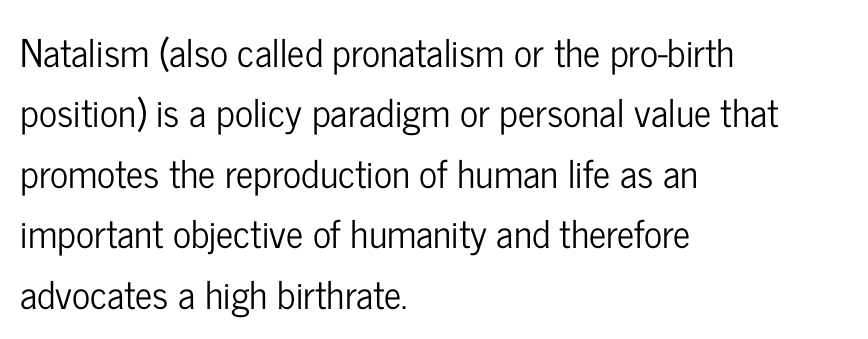
The image shows 38 px condensed sans-serif type, upright; set left-aligned, normal line spacing (1.59x), normal letter spacing, not underlined; low stroke contrast and a medium x-height.
